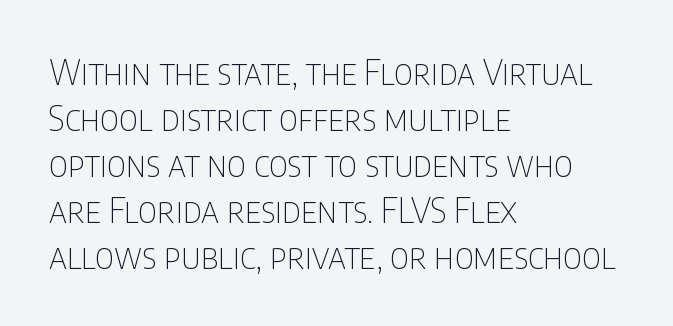
The image shows 34 px thin, condensed sans-serif type, upright; set left-aligned, normal line spacing (1.35x), normal letter spacing, not underlined; low stroke contrast and a large x-height.
